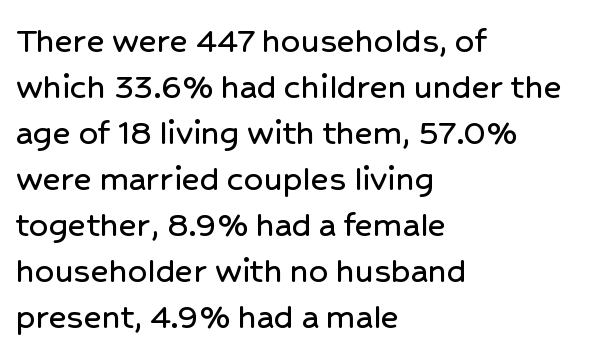
{"serif": "no", "italic": "no", "width": "normal", "stroke_contrast": "low", "x_height": "medium", "monospaced": "no", "underline": "no", "align": "left", "line_spacing_ratio": 1.21, "letter_spacing": "normal", "letter_spacing_em": 0.0, "glyph_px": 38}
